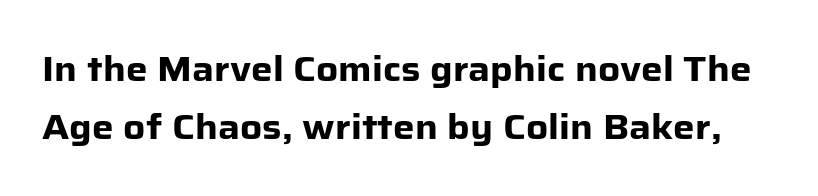
The image shows 34 px heavy sans-serif type, upright; set normal line spacing (1.7x), normal letter spacing, not underlined; low stroke contrast and a medium x-height.
